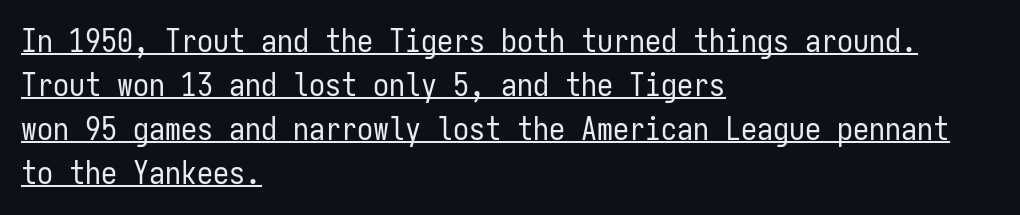
The image shows 32 px regular-weight, condensed sans-serif type, upright, monospaced; set left-aligned, normal line spacing (1.37x), normal letter spacing, underlined; low stroke contrast and a medium x-height.
